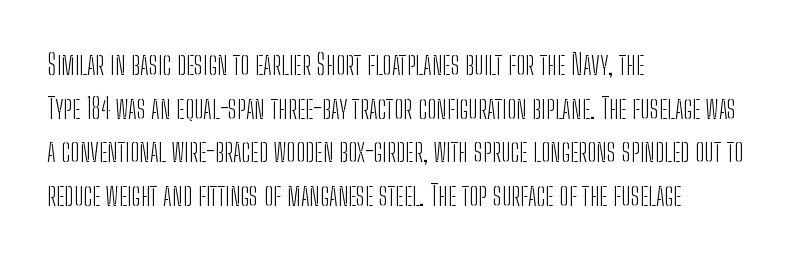
Q: Is the text bold? A: No.
Q: Is the text italic (slanted)? A: No, it is upright.
Q: Is the typeface a serif or a sans-serif typeface? A: Sans-serif.
Q: Is the text underlined? A: No.
Q: How is the paragraph aligned? A: Left-aligned.
Q: Is the spacing between letters normal or unusually wide? A: Normal.
Q: Is the spacing between lines tight, normal or loose? A: Normal.
Q: Width (condensed, normal, or wide)? A: Condensed.
Q: Stroke contrast? A: Low.
Q: x-height? A: Medium.
Q: Monospaced? A: No.
